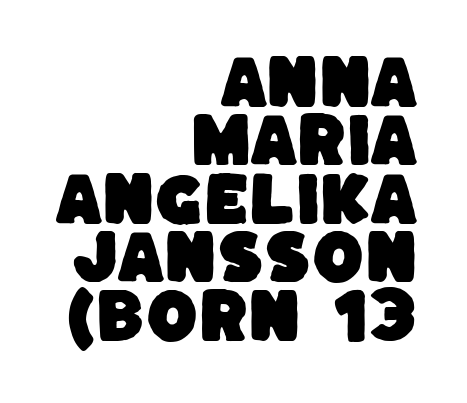
Typographically, this falls in the sans-serif category. Rule under the text: the space is simply empty. Looks like regular typesetting: each glyph gets only the width it needs. In terms of leading, this rendering errs on the cramped side. The line texture is even and compact thanks to regular tracking. Reading down the block, your eye finds every line finishing at a fixed right position.
